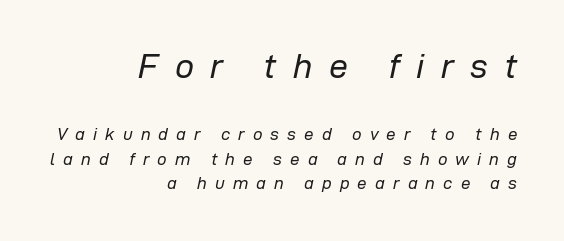
Emphasis-style slanted type is in use. Bare-footed words on every line. Caption: expanded tracking, letters set apart. Vertical stems look standard width or narrower in stroke.
